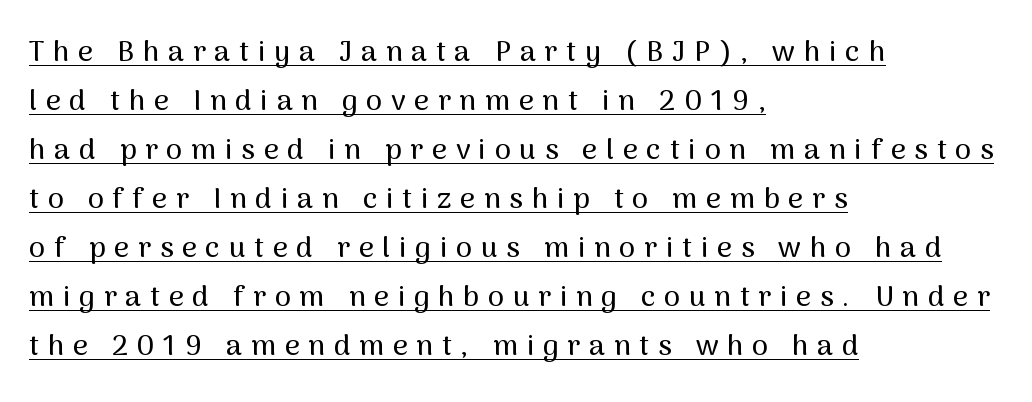
{"serif": "no", "italic": "no", "width": "normal", "stroke_contrast": "medium", "x_height": "medium", "monospaced": "no", "underline": "yes", "align": "left", "line_spacing": "normal", "line_spacing_ratio": 1.69, "letter_spacing": "wide", "letter_spacing_em": 0.3, "glyph_px": 29}
